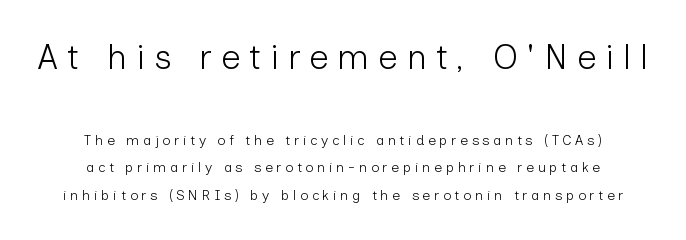
Quick note: not italic, upright. Reading down the column, the eye jumps a long way to each next line. Someone cranked the tracking dial way up on this one. The letters advance in unequal steps, a hallmark of proportional type. The strip under each line holds only bare page.
